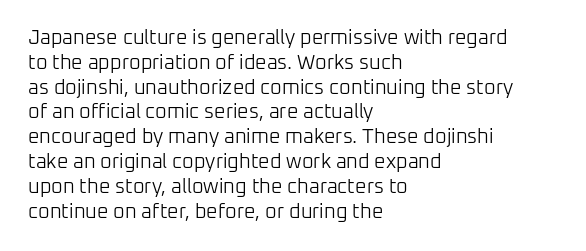
Each stroke keeps to a modest, everyday thickness or less. The type is set solid horizontally, with unmodified tracking. Italic: no, the glyphs are upright roman. In CSS terms this would be text-align: left.
